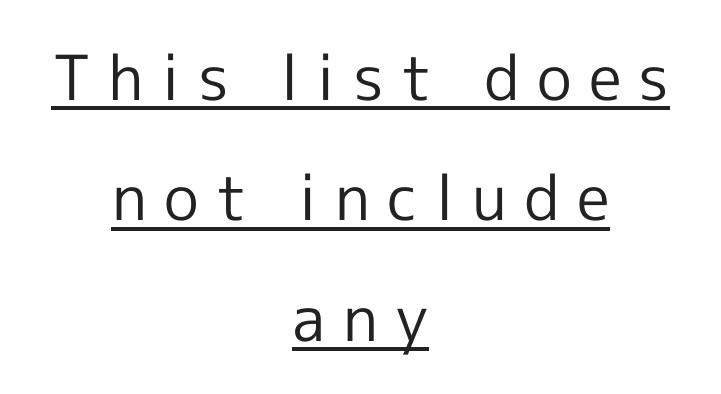
The image shows 62 px regular-weight sans-serif type, upright; set centered, loose line spacing (1.94x), unusually wide letter spacing (+0.28 em), underlined; a medium x-height.
